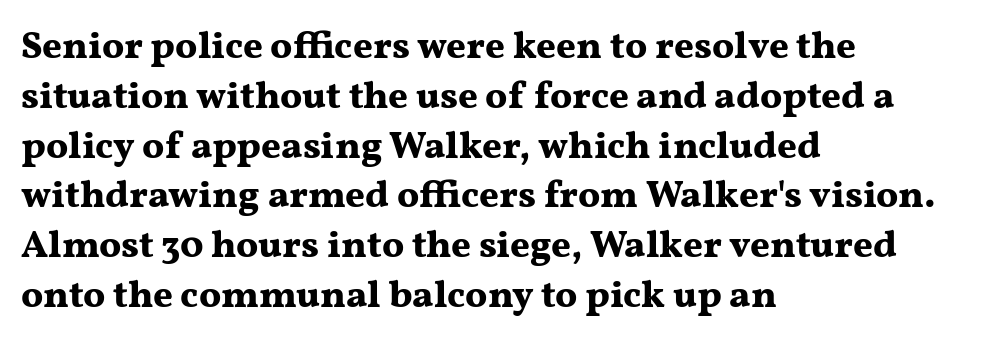
The image shows 38 px bold, wide serif type, upright; set left-aligned, normal line spacing (1.31x), normal letter spacing, not underlined; medium stroke contrast and a medium x-height.
